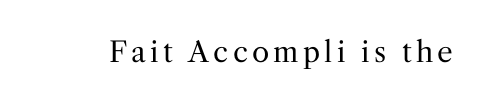
Proportional: the letters do not fall into vertical columns. The words here are not underlined. The font sits on the lighter half of the weight spectrum, regular included. Every stem runs plumb, perpendicular to the baseline. Observe the serifs anchoring each vertical stroke in this sample.
